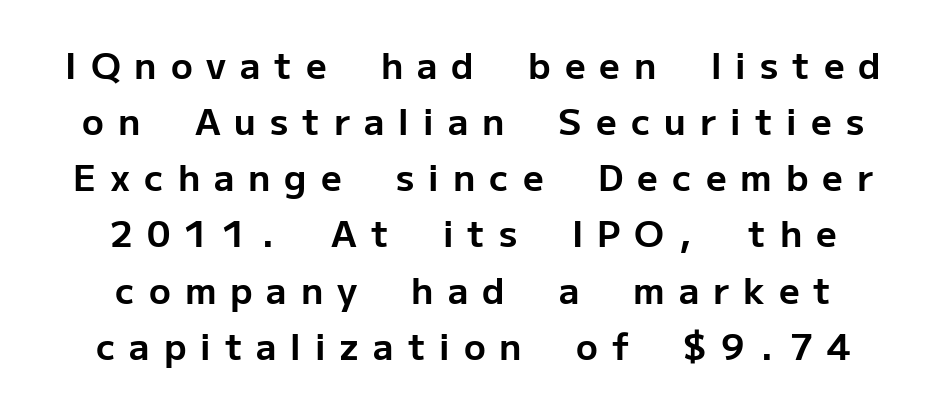
Q: Is the text bold? A: Yes.
Q: Is the text italic (slanted)? A: No, it is upright.
Q: Is the typeface a serif or a sans-serif typeface? A: Sans-serif.
Q: Is the text underlined? A: No.
Q: Is the spacing between letters normal or unusually wide? A: Unusually wide.
Q: Is the spacing between lines tight, normal or loose? A: Normal.
Q: Width (condensed, normal, or wide)? A: Normal.
Q: Stroke contrast? A: Low.
Q: x-height? A: Medium.
Q: Monospaced? A: No.
